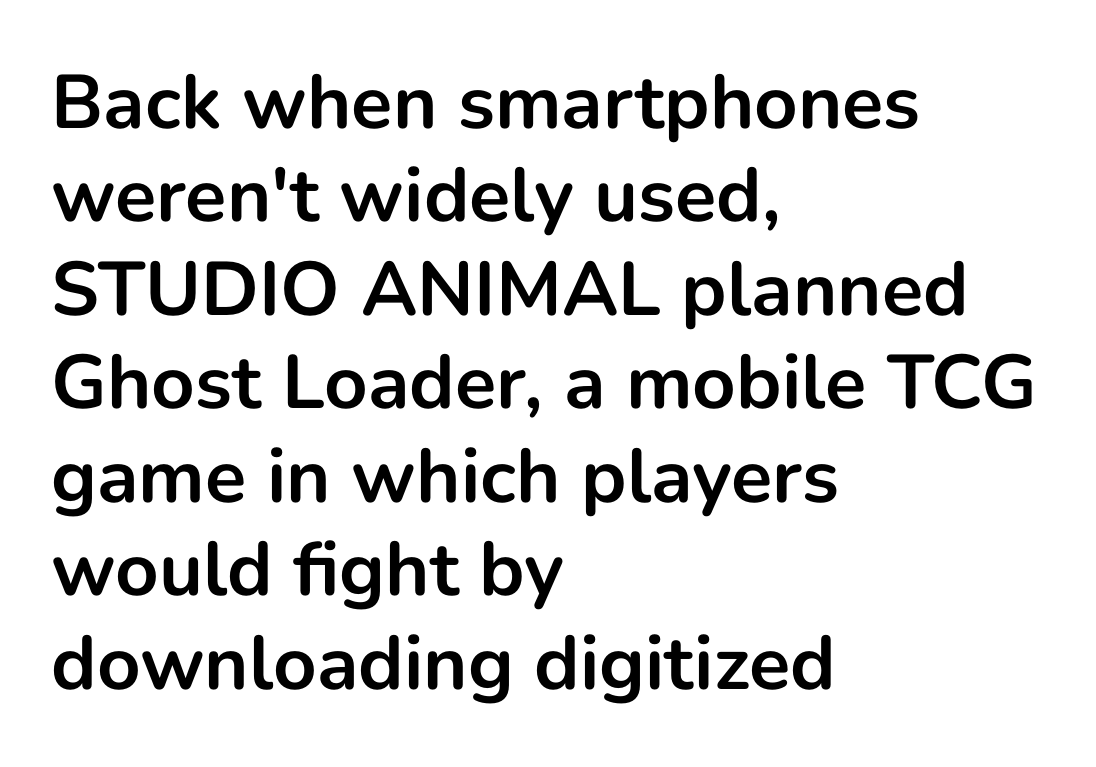
{"serif": "no", "italic": "no", "bold": "yes", "weight": "bold", "width": "normal", "stroke_contrast": "low", "x_height": "medium", "monospaced": "no", "underline": "no", "align": "left", "line_spacing_ratio": 1.23, "letter_spacing": "normal", "letter_spacing_em": 0.0, "glyph_px": 76}
